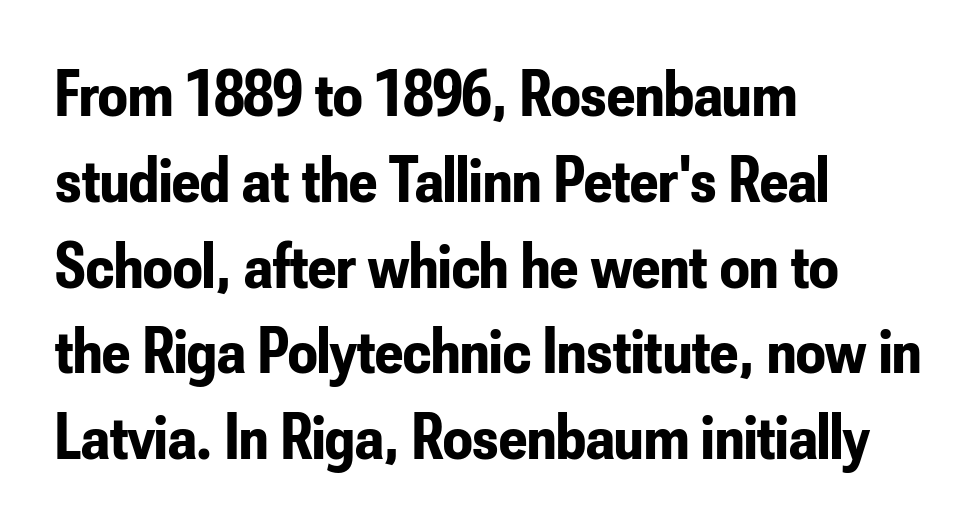
Are there feet on the stems? There aren't — it's a sans. What's the leading like? Ordinary, nothing unusual. This rendering leaves character spacing at its baseline value. All the whitespace from short lines collects on the right. Posture: vertical.
